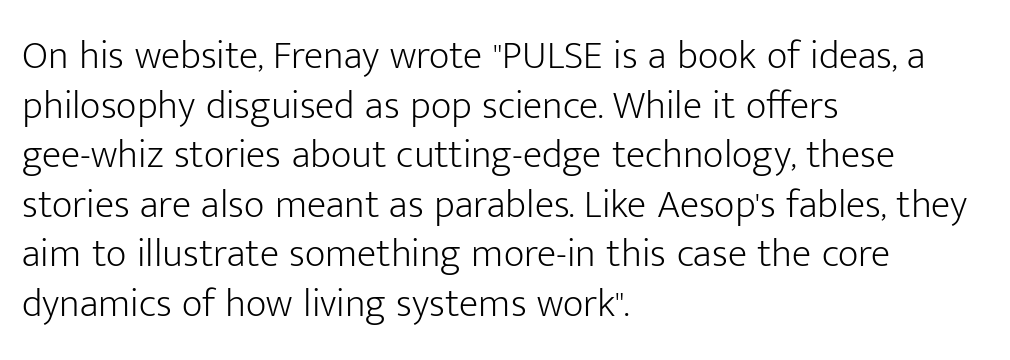
The image shows 40 px light sans-serif type, upright; set left-aligned, line spacing 1.24x, normal letter spacing, not underlined; low stroke contrast and a medium x-height.
